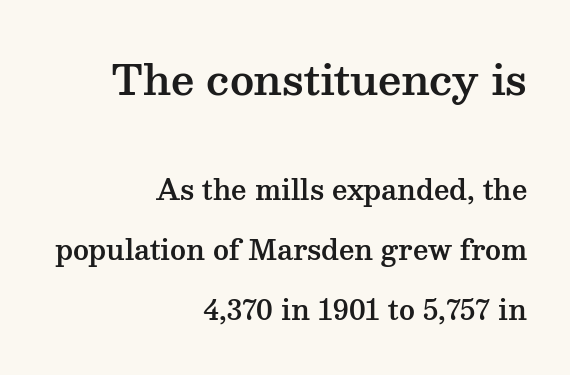
Q: Is the text italic (slanted)? A: No, it is upright.
Q: Is the typeface a serif or a sans-serif typeface? A: Serif.
Q: Is the text underlined? A: No.
Q: How is the paragraph aligned? A: Right-aligned.
Q: Is the spacing between letters normal or unusually wide? A: Normal.
Q: Is the spacing between lines tight, normal or loose? A: Loose.
Q: Which block of text is set in a larger size, the first (top) or the second (bottom)? A: The first (top) one.
Q: Width (condensed, normal, or wide)? A: Wide.
Q: Stroke contrast? A: Medium.
Q: x-height? A: Medium.
Q: Monospaced? A: No.
